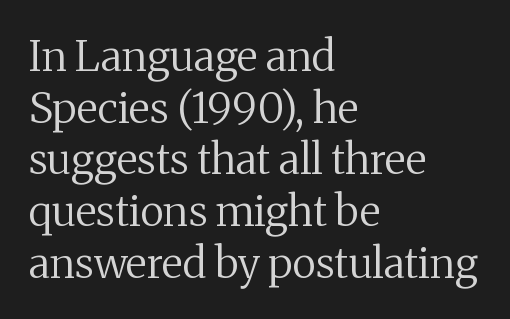
The baseline area is clear. The cut favours lightness, reaching ordinary text weight at its darkest. The paragraph shown leans on its left margin. Rendered with straight, roman letterforms. Here the designer chose a conventional face with non-uniform glyph widths. Little horizontal feet cap the strokes, marking this as serif type.
